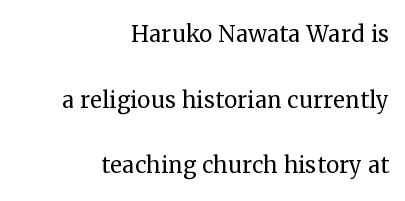
{"serif": "yes", "italic": "no", "bold": "no", "weight": "regular", "width": "normal", "stroke_contrast": "medium", "x_height": "medium", "monospaced": "no", "underline": "no", "align": "right", "line_spacing": "loose", "line_spacing_ratio": 2.19, "letter_spacing": "normal", "letter_spacing_em": 0.0, "glyph_px": 30}
